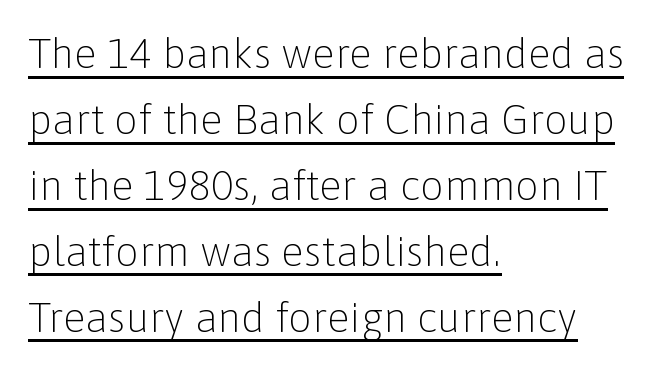
{"serif": "no", "italic": "no", "bold": "no", "weight": "light", "width": "normal", "stroke_contrast": "low", "x_height": "medium", "monospaced": "no", "underline": "yes", "align": "left", "line_spacing": "normal", "line_spacing_ratio": 1.57, "letter_spacing": "normal", "letter_spacing_em": 0.0, "glyph_px": 42}
